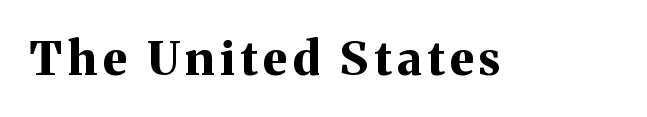
Q: Is the text bold? A: Yes.
Q: Is the text italic (slanted)? A: No, it is upright.
Q: Is the typeface a serif or a sans-serif typeface? A: Serif.
Q: Is the text underlined? A: No.
Q: Width (condensed, normal, or wide)? A: Normal.
Q: Stroke contrast? A: Medium.
Q: x-height? A: Medium.
Q: Monospaced? A: No.
